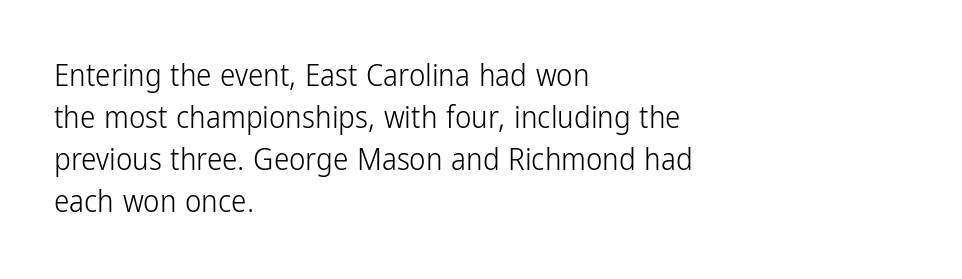
Q: Is the text bold? A: No.
Q: Is the text italic (slanted)? A: No, it is upright.
Q: Is the typeface a serif or a sans-serif typeface? A: Sans-serif.
Q: Is the text underlined? A: No.
Q: How is the paragraph aligned? A: Left-aligned.
Q: Is the spacing between letters normal or unusually wide? A: Normal.
Q: Is the spacing between lines tight, normal or loose? A: Normal.
Q: Width (condensed, normal, or wide)? A: Condensed.
Q: Stroke contrast? A: Low.
Q: x-height? A: Medium.
Q: Monospaced? A: No.
